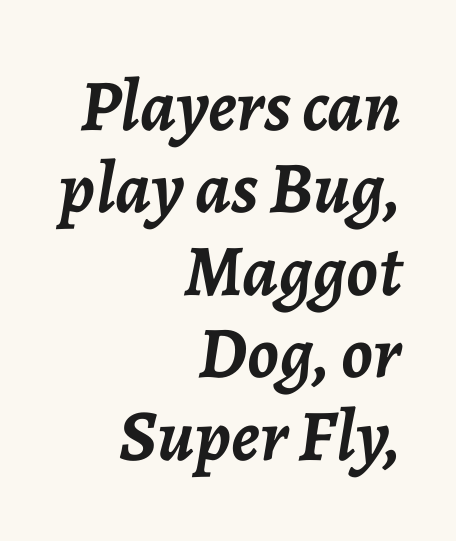
The image shows 73 px semibold type, italic (leaning right); set right-aligned, tight line spacing (1.13x), normal letter spacing, not underlined; low stroke contrast and a medium x-height.
